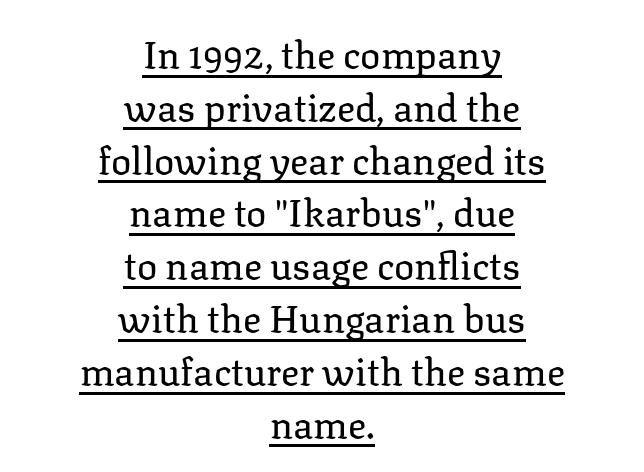
Q: Is the text bold? A: No.
Q: Is the text italic (slanted)? A: No, it is upright.
Q: Is the typeface a serif or a sans-serif typeface? A: Serif.
Q: Is the text underlined? A: Yes.
Q: How is the paragraph aligned? A: Centered.
Q: Is the spacing between letters normal or unusually wide? A: Normal.
Q: Is the spacing between lines tight, normal or loose? A: Normal.
Q: Width (condensed, normal, or wide)? A: Normal.
Q: Stroke contrast? A: Low.
Q: x-height? A: Medium.
Q: Monospaced? A: No.
